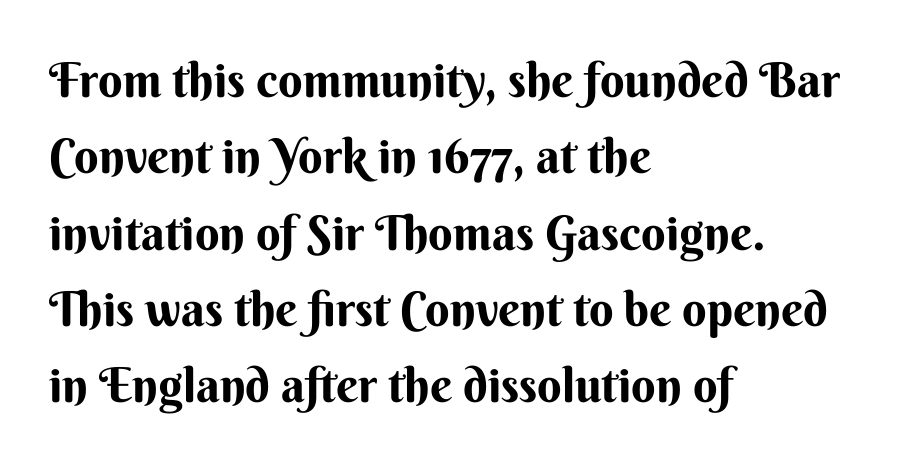
The image shows 48 px bold sans-serif type, upright; set left-aligned, normal line spacing (1.59x), normal letter spacing, not underlined; medium stroke contrast and a small x-height.
